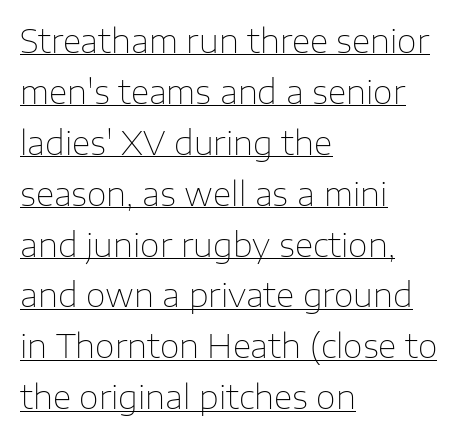
Is this a fixed-width face? No — the glyphs have proportional, varying widths. The font sits on the lighter half of the weight spectrum, regular included. Unlike a traditional serif, this face leaves its strokes unadorned. Alignment: flush left.
